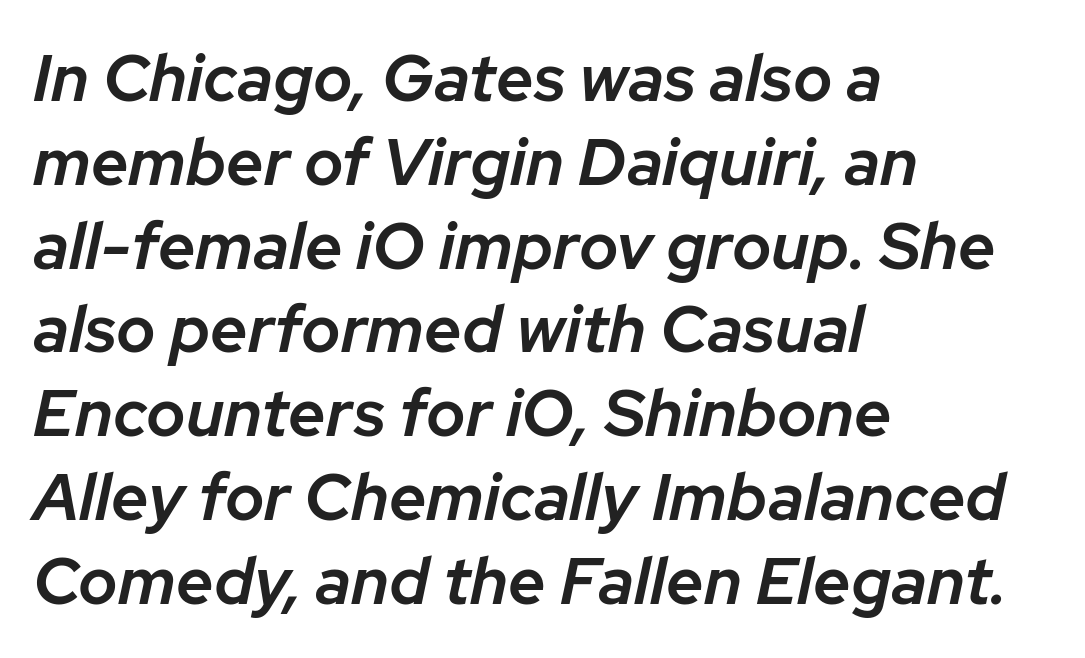
Q: Is the text bold? A: Semi-bold.
Q: Is the text italic (slanted)? A: Yes, it leans right by about 12 degrees.
Q: Is the text underlined? A: No.
Q: How is the paragraph aligned? A: Left-aligned.
Q: Is the spacing between letters normal or unusually wide? A: Normal.
Q: Is the spacing between lines tight, normal or loose? A: Normal.
Q: Width (condensed, normal, or wide)? A: Normal.
Q: Stroke contrast? A: Low.
Q: x-height? A: Medium.
Q: Monospaced? A: No.
